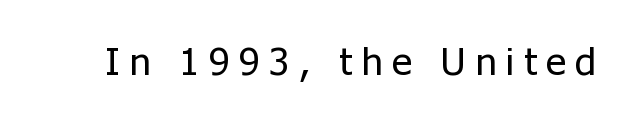
{"serif": "no", "italic": "no", "bold": "no", "weight": "regular", "width": "normal", "stroke_contrast": "low", "x_height": "medium", "monospaced": "no", "underline": "no", "letter_spacing": "wide", "letter_spacing_em": 0.24, "glyph_px": 39}
